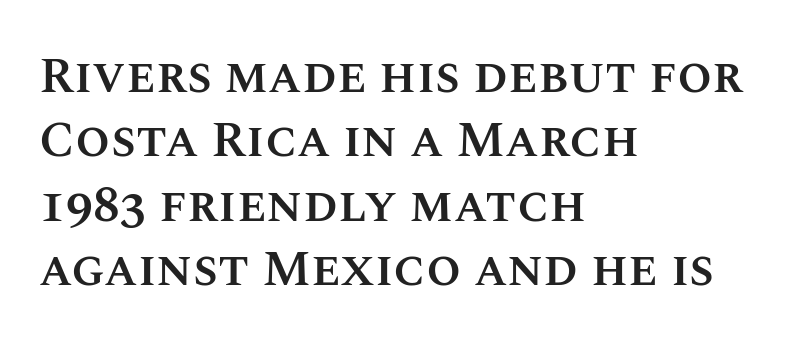
This rendering features lettering with no underline. Nothing unusual about the tracking: characters are spaced as the font intends. Here the designer chose a conventional face with non-uniform glyph widths. Quick note: not italic, upright. Its strokes are somewhat broadened, the hallmark of semibold type.
